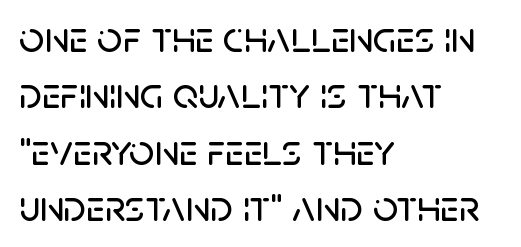
The rendering shows plain stroke endings on the letterforms — a sans-serif design. Vertical spacing — default. The specimen reads as upright at a glance. Horizontally, the lines are justified to the leading edge only. Looks like regular typesetting: each glyph gets only the width it needs.
